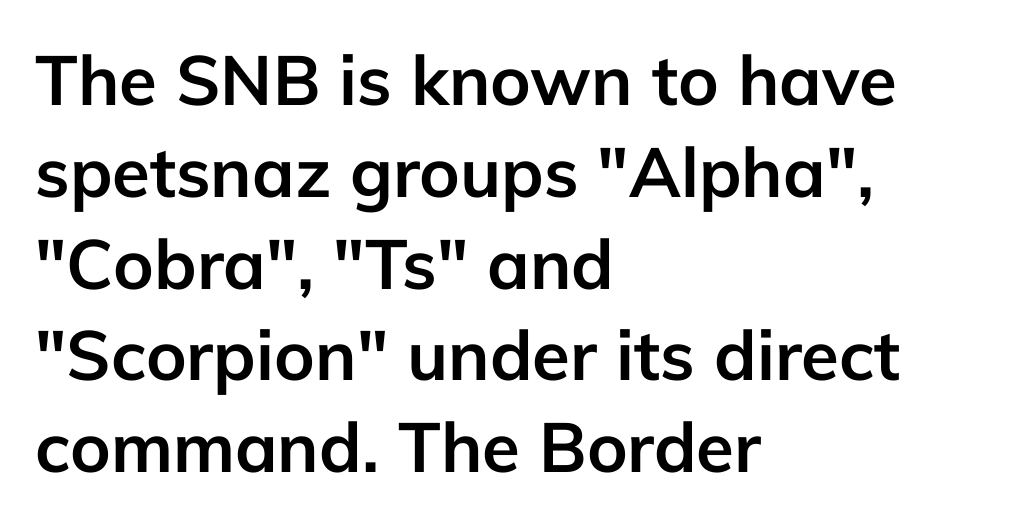
Q: Is the text bold? A: Yes.
Q: Is the text italic (slanted)? A: No, it is upright.
Q: Is the typeface a serif or a sans-serif typeface? A: Sans-serif.
Q: Is the text underlined? A: No.
Q: How is the paragraph aligned? A: Left-aligned.
Q: Is the spacing between letters normal or unusually wide? A: Normal.
Q: Is the spacing between lines tight, normal or loose? A: Normal.
Q: Width (condensed, normal, or wide)? A: Normal.
Q: Stroke contrast? A: Low.
Q: x-height? A: Medium.
Q: Monospaced? A: No.
